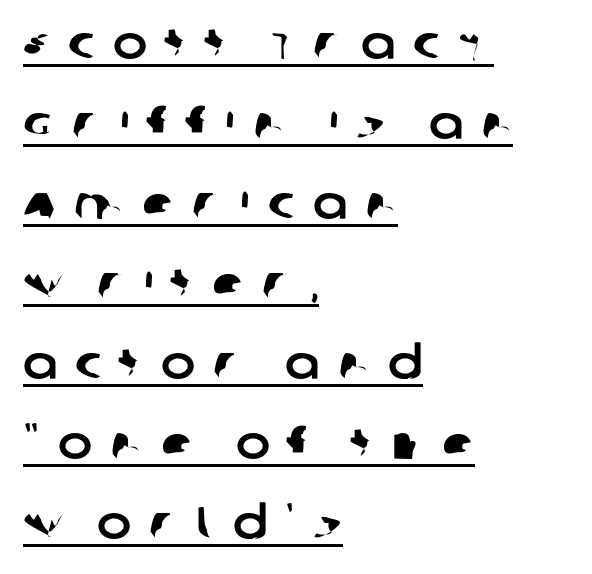
{"serif": "no", "width": "normal", "stroke_contrast": "low", "x_height": "large", "monospaced": "no", "underline": "yes", "align": "left", "line_spacing_ratio": 1.74, "letter_spacing": "wide", "letter_spacing_em": 0.4, "glyph_px": 46}
